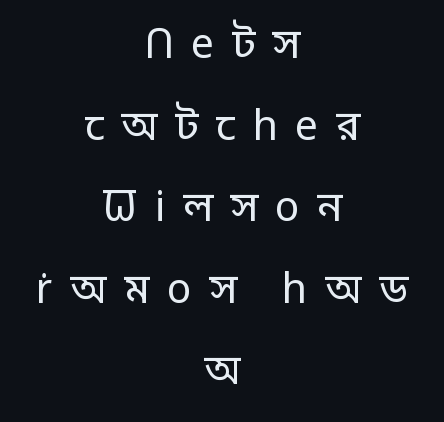
{"serif": "no", "italic": "no", "bold": "no", "weight": "regular", "width": "normal", "stroke_contrast": "low", "x_height": "large", "monospaced": "no", "underline": "no", "align": "center", "line_spacing": "loose", "line_spacing_ratio": 1.99, "letter_spacing": "wide", "letter_spacing_em": 0.42, "glyph_px": 41}
